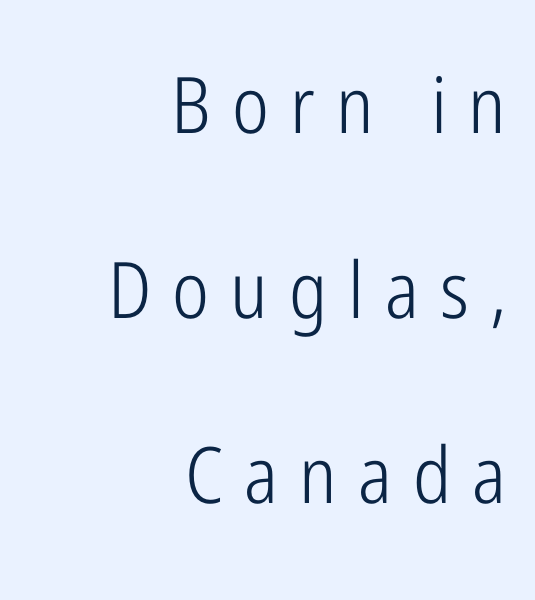
The image shows 78 px light, condensed sans-serif type, upright; set right-aligned, loose line spacing (2.37x), unusually wide letter spacing (+0.27 em), not underlined; low stroke contrast and a medium x-height.
